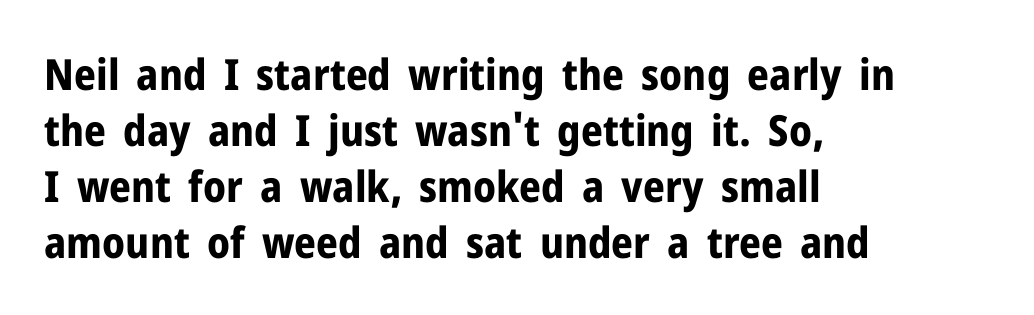
{"serif": "no", "italic": "no", "bold": "yes", "weight": "bold", "width": "normal", "stroke_contrast": "low", "x_height": "medium", "monospaced": "no", "underline": "no", "align": "left", "line_spacing": "normal", "line_spacing_ratio": 1.3, "letter_spacing": "normal", "letter_spacing_em": 0.0, "glyph_px": 43}
